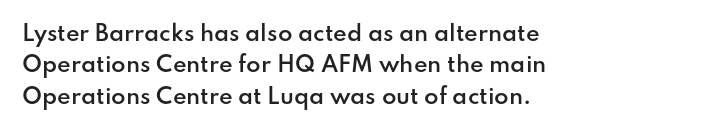
{"italic": "no", "bold": "semi", "underline": "no", "align": "left", "line_spacing": "normal", "line_spacing_ratio": 1.5, "letter_spacing": "normal", "letter_spacing_em": 0.0, "glyph_px": 21}
